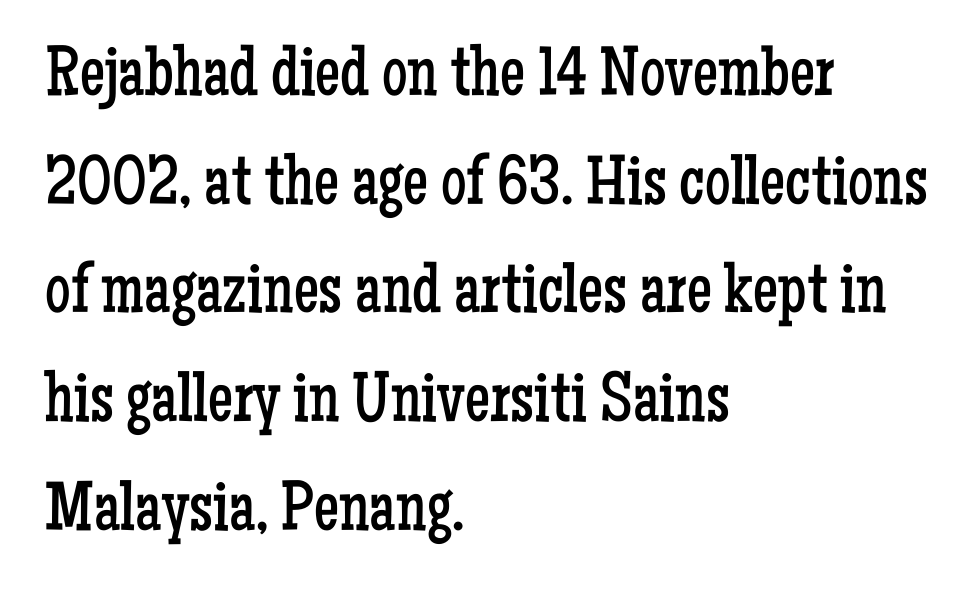
Clear beneath every line of the passage. The ragged edge is on the right, which tells us the setting is flush left. The block of text has a typical density, with ordinary space between rows. On a weight scale, this lands at 450 or below.
